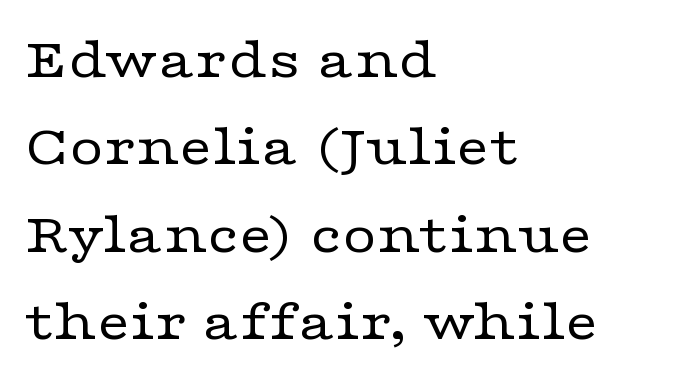
The image shows 59 px regular-weight, wide serif type, upright; set left-aligned, normal line spacing (1.48x), normal letter spacing, not underlined; low stroke contrast and a medium x-height.
